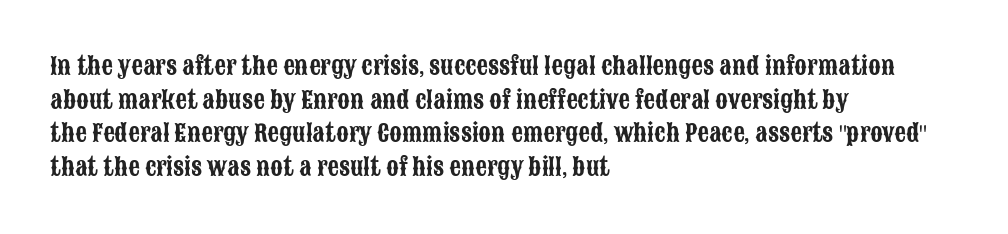
{"italic": "no", "underline": "no", "align": "left", "line_spacing": "normal", "line_spacing_ratio": 1.46, "letter_spacing": "normal", "letter_spacing_em": 0.0, "glyph_px": 23}
